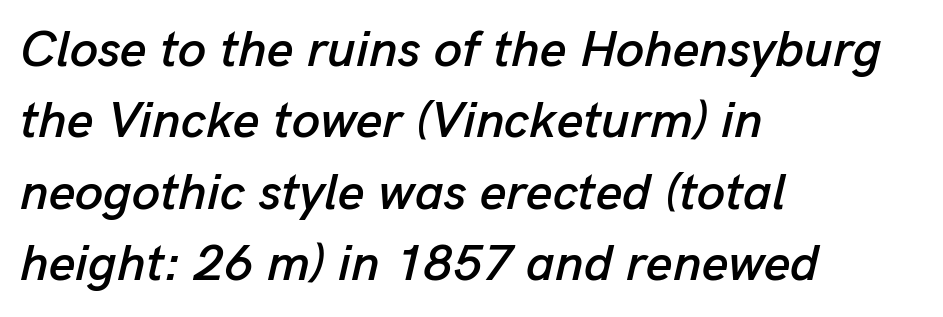
Q: Is the text italic (slanted)? A: Yes, it leans right by about 13 degrees.
Q: Is the text underlined? A: No.
Q: How is the paragraph aligned? A: Left-aligned.
Q: Is the spacing between letters normal or unusually wide? A: Normal.
Q: Is the spacing between lines tight, normal or loose? A: Normal.
Q: Width (condensed, normal, or wide)? A: Normal.
Q: Stroke contrast? A: Low.
Q: x-height? A: Medium.
Q: Monospaced? A: No.
